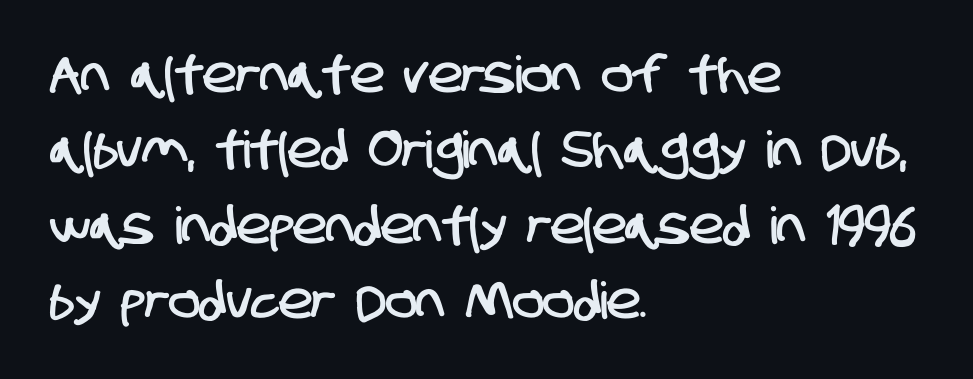
The image shows 51 px condensed sans-serif type; set left-aligned, normal line spacing (1.48x), normal letter spacing, not underlined; low stroke contrast and a large x-height.
